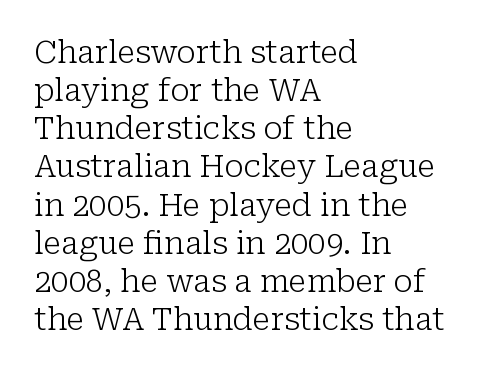
The image shows 31 px light serif type, upright; set left-aligned, line spacing 1.23x, normal letter spacing, not underlined; low stroke contrast and a medium x-height.
